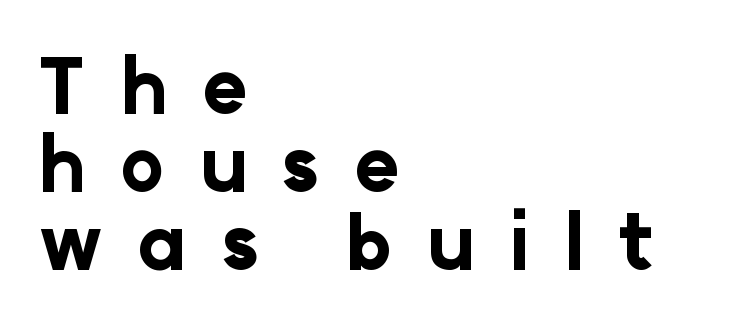
{"serif": "no", "italic": "no", "bold": "yes", "weight": "bold", "width": "normal", "stroke_contrast": "low", "x_height": "medium", "monospaced": "no", "underline": "no", "align": "left", "line_spacing": "tight", "line_spacing_ratio": 1.04, "letter_spacing": "wide", "letter_spacing_em": 0.45, "glyph_px": 75}
